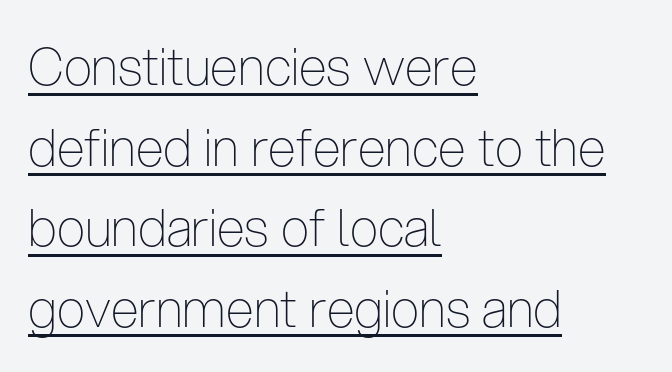
Q: Is the text bold? A: No.
Q: Is the text italic (slanted)? A: No, it is upright.
Q: Is the typeface a serif or a sans-serif typeface? A: Sans-serif.
Q: Is the text underlined? A: Yes.
Q: How is the paragraph aligned? A: Left-aligned.
Q: Is the spacing between letters normal or unusually wide? A: Normal.
Q: Is the spacing between lines tight, normal or loose? A: Normal.
Q: Width (condensed, normal, or wide)? A: Condensed.
Q: Stroke contrast? A: Low.
Q: x-height? A: Medium.
Q: Monospaced? A: No.
